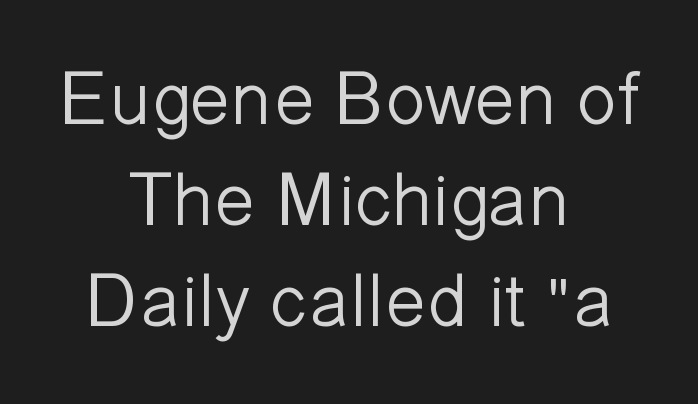
{"serif": "no", "italic": "no", "bold": "no", "weight": "light", "width": "normal", "stroke_contrast": "low", "x_height": "medium", "monospaced": "no", "underline": "no", "align": "center", "line_spacing": "normal", "line_spacing_ratio": 1.33, "letter_spacing": "normal", "letter_spacing_em": 0.0, "glyph_px": 76}
